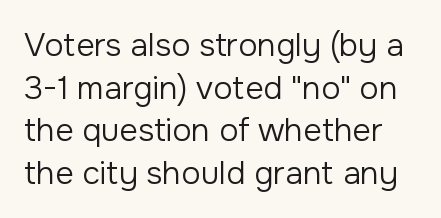
Q: Is the text bold? A: No.
Q: Is the text italic (slanted)? A: No, it is upright.
Q: Is the typeface a serif or a sans-serif typeface? A: Sans-serif.
Q: Is the text underlined? A: No.
Q: Is the spacing between letters normal or unusually wide? A: Normal.
Q: Is the spacing between lines tight, normal or loose? A: Normal.
Q: Width (condensed, normal, or wide)? A: Normal.
Q: Stroke contrast? A: Low.
Q: x-height? A: Medium.
Q: Monospaced? A: No.
